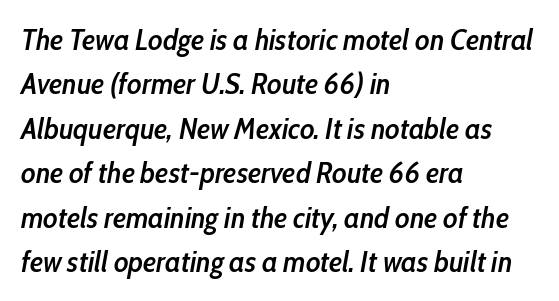
{"italic": "yes", "lean": "right", "slant_degrees": 10, "bold": "semi", "weight": "semibold", "width": "condensed", "stroke_contrast": "low", "x_height": "medium", "monospaced": "no", "underline": "no", "align": "left", "line_spacing": "normal", "line_spacing_ratio": 1.48, "letter_spacing": "normal", "letter_spacing_em": 0.0, "glyph_px": 30}
